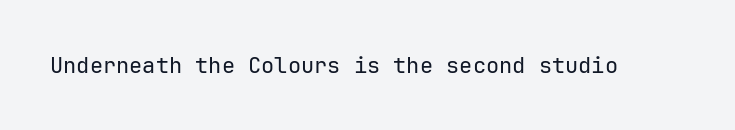
The image shows 22 px text type, upright; set normal letter spacing, not underlined.
